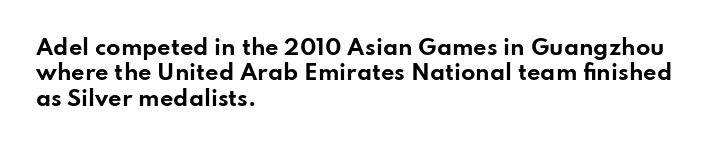
The gaps between neighbouring characters are ordinary and unremarkable. Heavy, bold letterforms. Posture: straight, roman, zero tilt. Caption: multi-line text, flush left, ragged right. Clear beneath every line of the passage.
